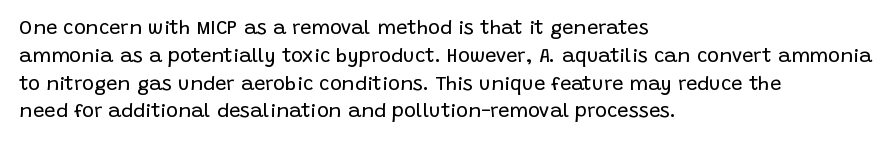
Q: Is the text bold? A: No.
Q: Is the text italic (slanted)? A: No, it is upright.
Q: Is the text underlined? A: No.
Q: How is the paragraph aligned? A: Left-aligned.
Q: Is the spacing between letters normal or unusually wide? A: Normal.
Q: Is the spacing between lines tight, normal or loose? A: Normal.
